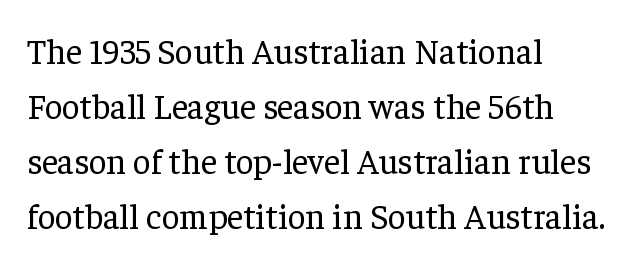
{"serif": "yes", "italic": "no", "bold": "no", "weight": "regular", "width": "normal", "stroke_contrast": "low", "x_height": "medium", "monospaced": "no", "underline": "no", "align": "left", "line_spacing": "normal", "line_spacing_ratio": 1.57, "letter_spacing": "normal", "letter_spacing_em": 0.0, "glyph_px": 35}
